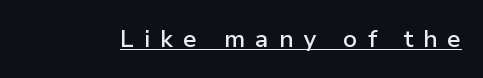
{"italic": "no", "bold": "semi", "underline": "yes", "letter_spacing": "wide", "letter_spacing_em": 0.42, "glyph_px": 24}
